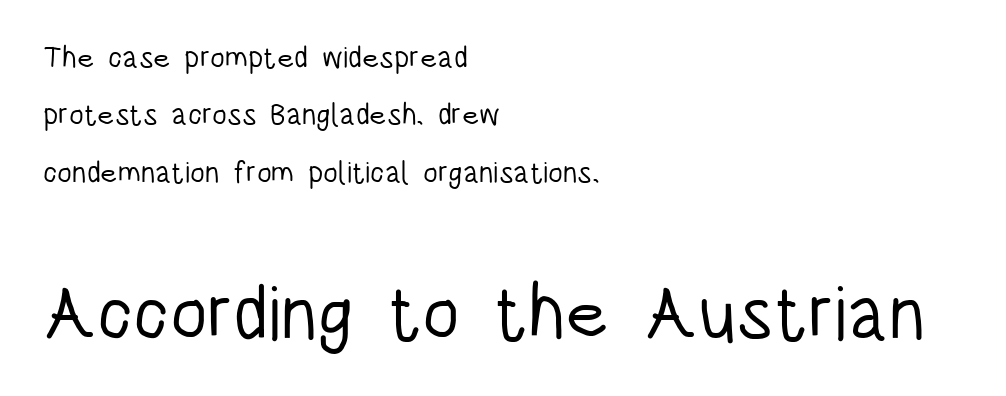
Q: Is the text bold? A: No.
Q: Is the text italic (slanted)? A: No, it is upright.
Q: Is the typeface a serif or a sans-serif typeface? A: Sans-serif.
Q: Is the text underlined? A: No.
Q: How is the paragraph aligned? A: Left-aligned.
Q: Is the spacing between letters normal or unusually wide? A: Normal.
Q: Is the spacing between lines tight, normal or loose? A: Loose.
Q: Which block of text is set in a larger size, the first (top) or the second (bottom)? A: The second (bottom) one.
Q: Width (condensed, normal, or wide)? A: Condensed.
Q: Stroke contrast? A: Low.
Q: x-height? A: Large.
Q: Monospaced? A: No.
